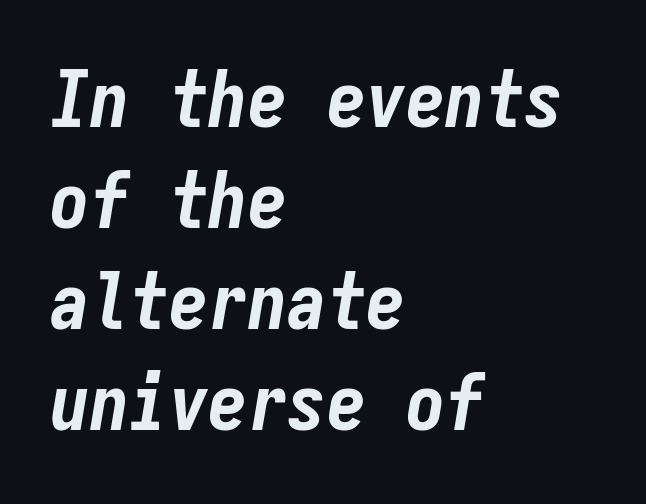
{"italic": "yes", "lean": "right", "slant_degrees": 9, "bold": "yes", "weight": "bold", "width": "condensed", "stroke_contrast": "low", "x_height": "medium", "monospaced": "yes", "underline": "no", "align": "left", "line_spacing": "normal", "line_spacing_ratio": 1.28, "letter_spacing": "normal", "letter_spacing_em": 0.0, "glyph_px": 79}
